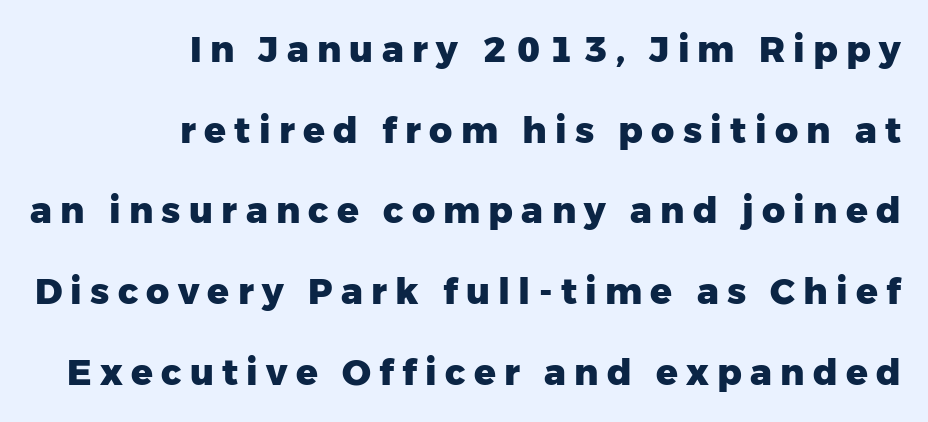
The image shows 36 px heavy sans-serif type, upright; set right-aligned, loose line spacing (2.24x), unusually wide letter spacing (+0.23 em), not underlined; low stroke contrast and a medium x-height.
